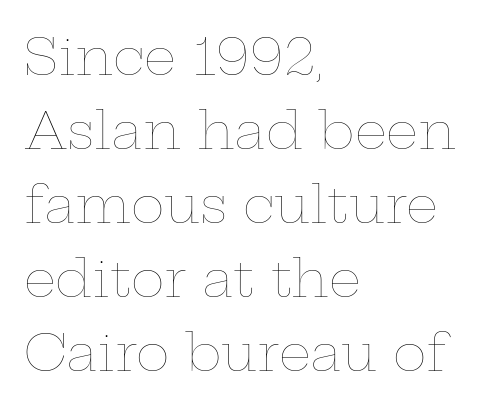
The image shows 51 px thin, wide type, upright; set left-aligned, normal line spacing (1.45x), normal letter spacing, not underlined; low stroke contrast and a medium x-height.
